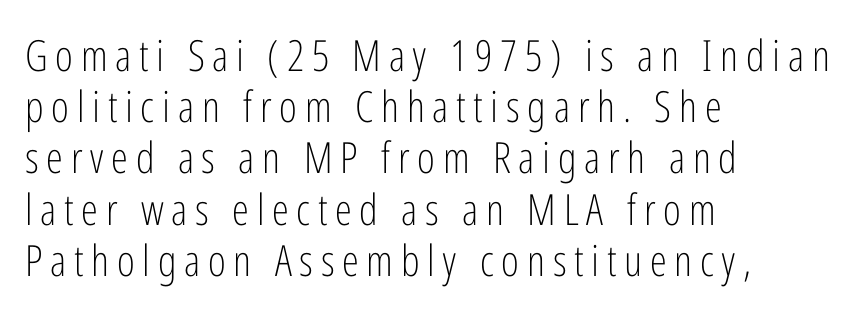
Beneath every word, the page is bare. Proportional: the letters do not fall into vertical columns. The lettering stays uniformly vertical, giving the passage a roman look. Is this a sans? Yes — the strokes have no serifs. The font is comparable to plain body text, perhaps lighter. The paragraph shown leans on its left margin.
